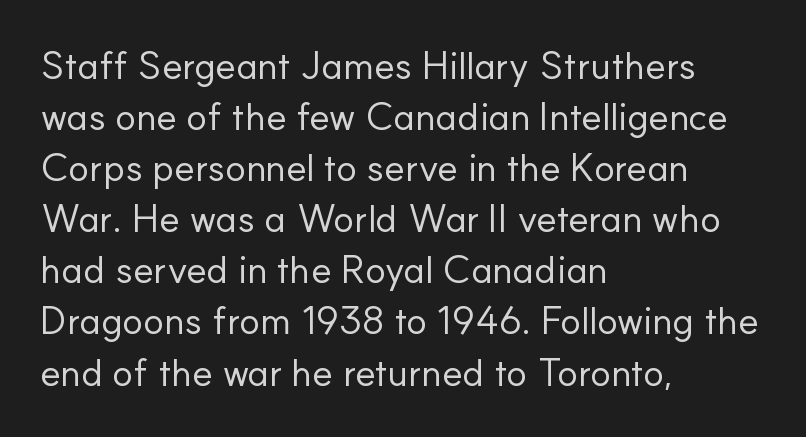
The image shows 39 px regular-weight sans-serif type, upright; set left-aligned, normal line spacing (1.31x), normal letter spacing, not underlined; low stroke contrast and a small x-height.
